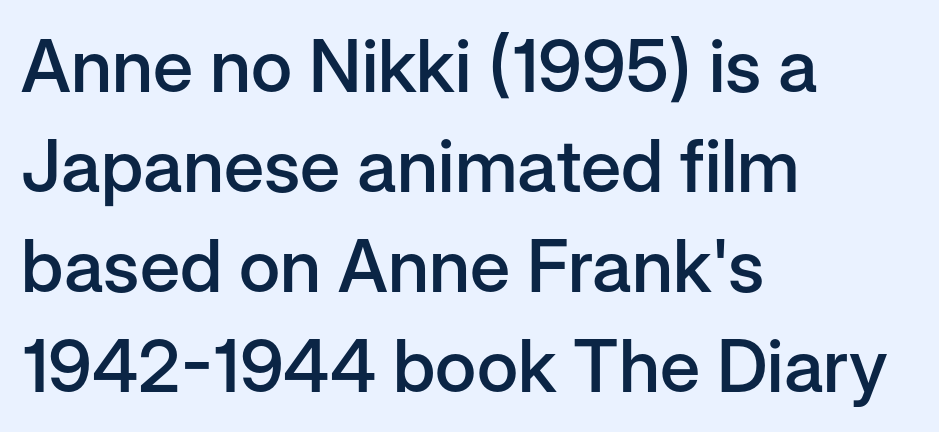
Q: Is the text bold? A: Semi-bold.
Q: Is the text italic (slanted)? A: No, it is upright.
Q: Is the typeface a serif or a sans-serif typeface? A: Sans-serif.
Q: Is the text underlined? A: No.
Q: How is the paragraph aligned? A: Left-aligned.
Q: Is the spacing between letters normal or unusually wide? A: Normal.
Q: Is the spacing between lines tight, normal or loose? A: Normal.
Q: Width (condensed, normal, or wide)? A: Normal.
Q: Stroke contrast? A: Low.
Q: x-height? A: Medium.
Q: Monospaced? A: No.
